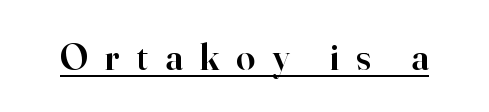
The rendering uses natural spacing where letterforms have individual widths. You can tell it's not italic because the verticals are truly vertical. Each letter's strokes conclude with small projecting serifs. Descenders here cross a horizontal rule under the line. Bold? Not quite — semibold, heavier than regular but stopping short. Tracking here is generous; glyphs stand well apart from one another.
